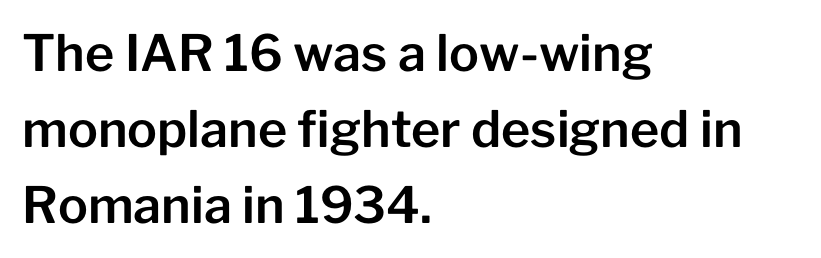
The image shows 50 px sans-serif type, upright; set left-aligned, normal line spacing (1.52x), normal letter spacing, not underlined; low stroke contrast and a medium x-height.
